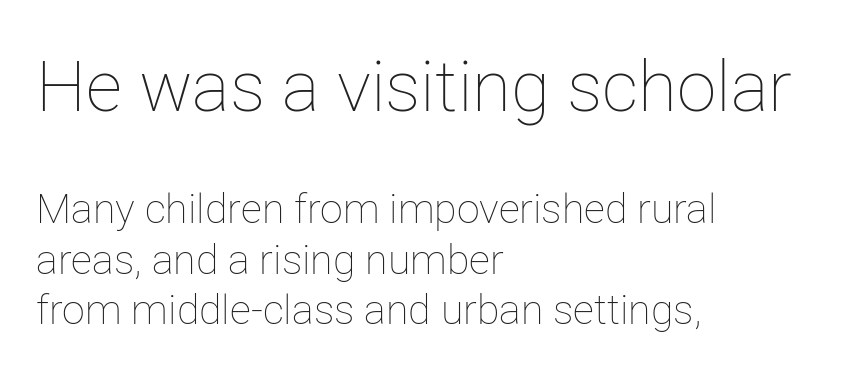
The image shows 71 px thin type, upright; set left-aligned, line spacing 1.23x, normal letter spacing, not underlined; the first (top) block is 1.73x larger; low stroke contrast and a medium x-height.
